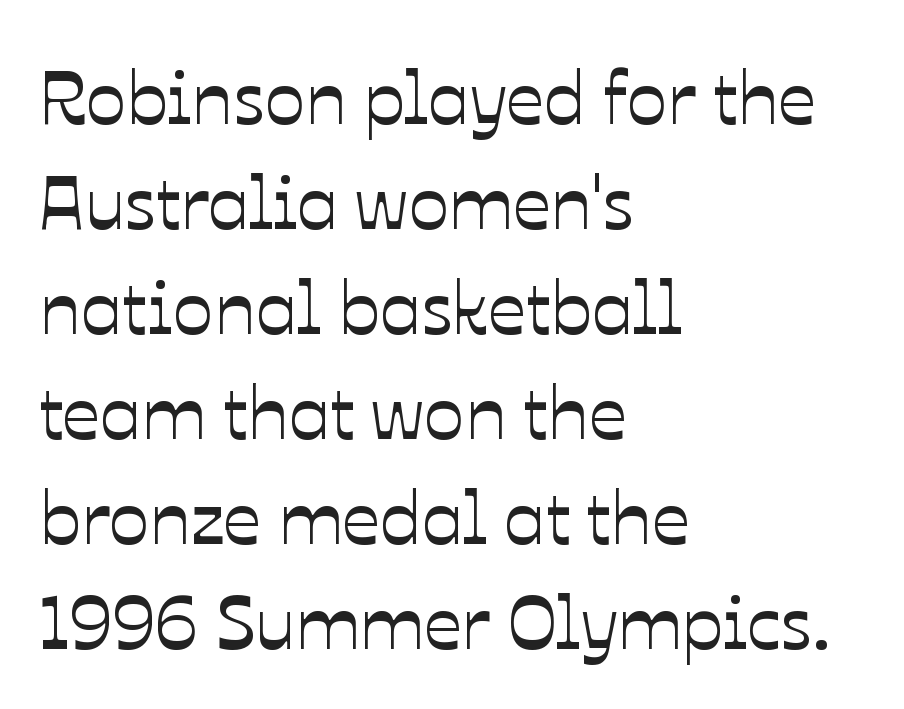
The image shows 75 px text type, upright; set left-aligned, normal line spacing (1.4x), normal letter spacing, not underlined; low stroke contrast and a medium x-height.
